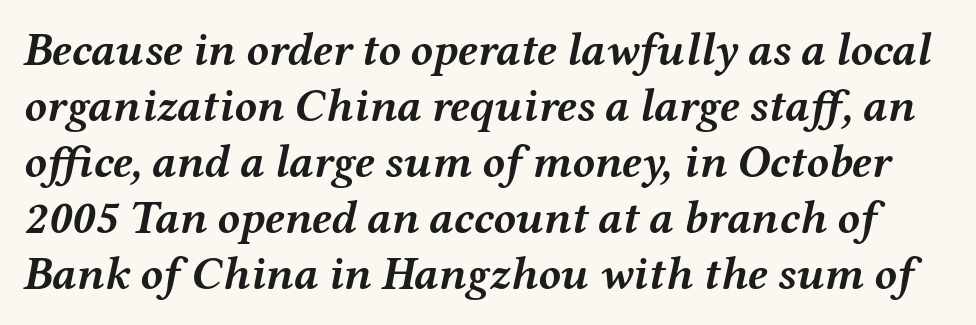
The image shows 46 px semibold, wide type, italic (leaning right); set line spacing 1.22x, normal letter spacing, not underlined; medium stroke contrast and a medium x-height.
